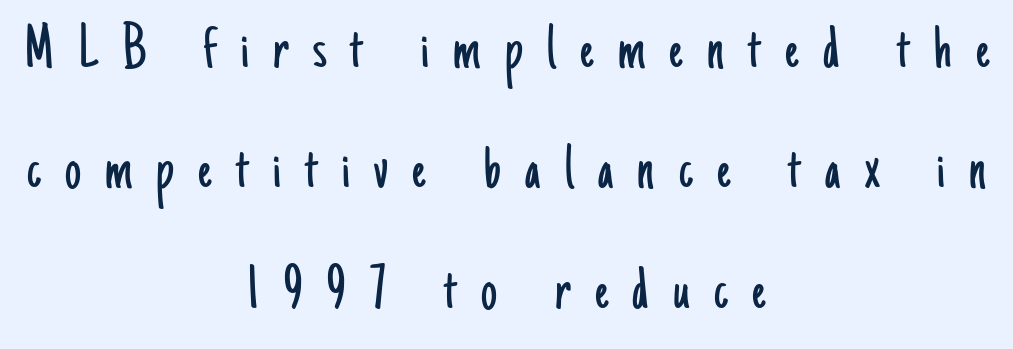
The image shows 64 px light, condensed sans-serif type, upright; set centered, line spacing 1.88x, unusually wide letter spacing (+0.38 em), not underlined; low stroke contrast and a small x-height.
